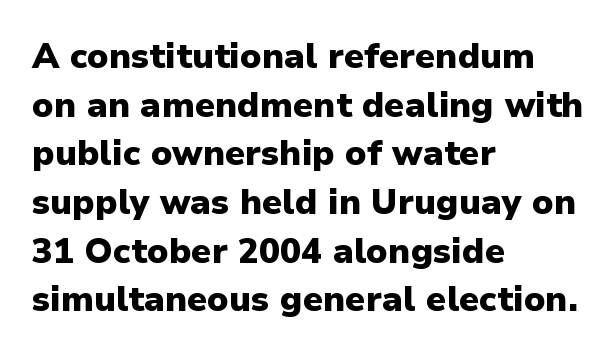
{"serif": "no", "italic": "no", "bold": "yes", "weight": "heavy", "width": "normal", "stroke_contrast": "low", "x_height": "medium", "monospaced": "no", "underline": "no", "align": "left", "line_spacing": "normal", "line_spacing_ratio": 1.39, "letter_spacing": "normal", "letter_spacing_em": 0.0, "glyph_px": 35}
